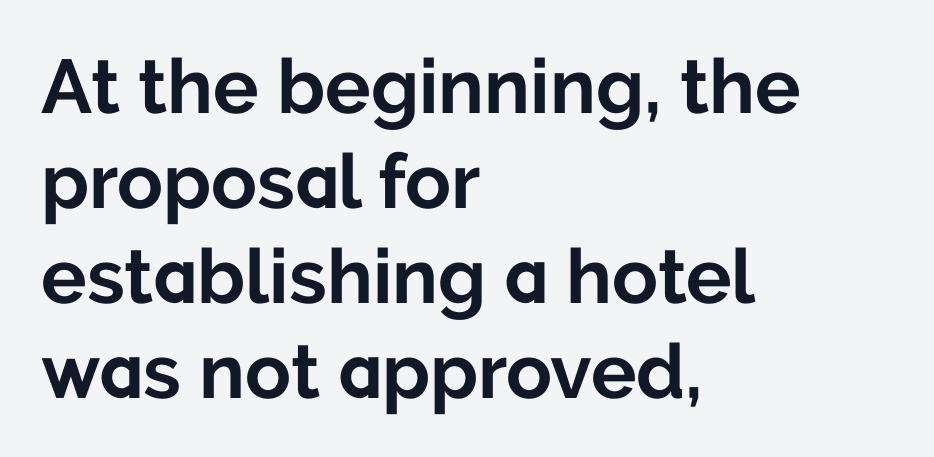
You could not count columns in this text — the font is proportionally spaced. The ragged edge is on the right, which tells us the setting is flush left. Serif or sans? Sans — the stroke terminals are bare. Quick note: not italic, upright.
